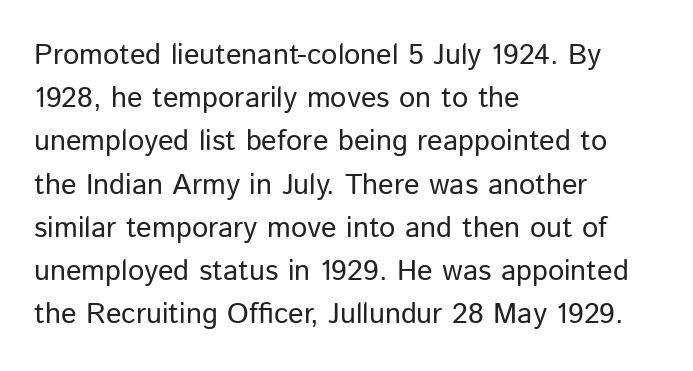
The image shows 29 px regular-weight sans-serif type, upright; set left-aligned, normal line spacing (1.49x), normal letter spacing, not underlined; low stroke contrast and a medium x-height.
